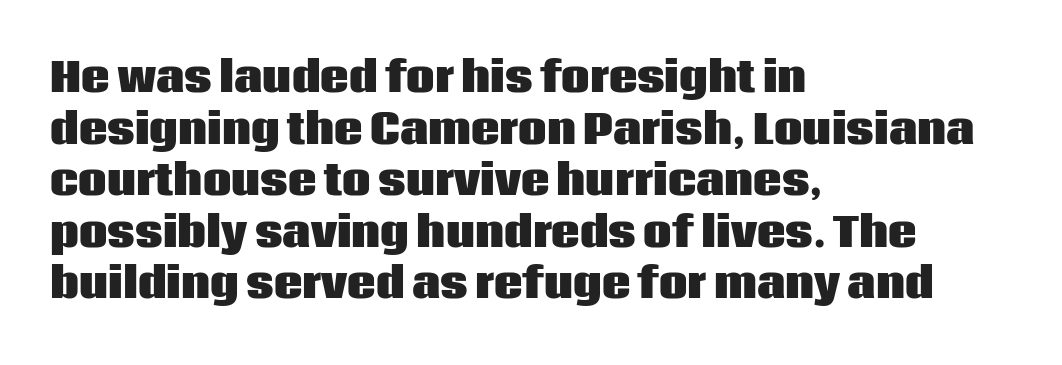
Compared with an ordinary text face, these strokes are far heavier — a full bold. When letters stand straight like this, we call the style roman or upright. A typesetter would call this zero additional tracking. This rendering uses left alignment, leaving the right contour irregular.
